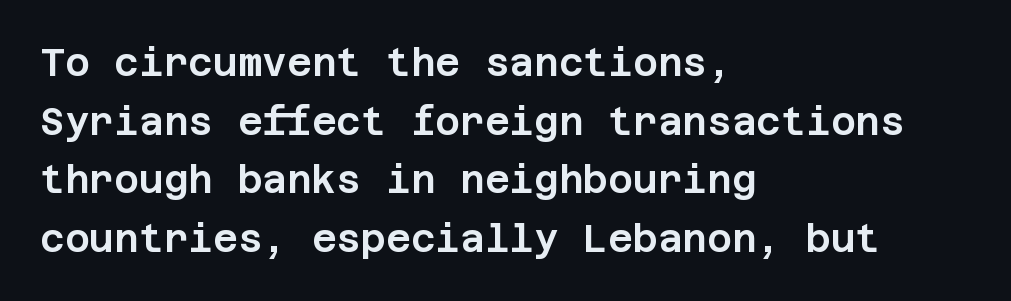
In terms of letterspacing, this is plain default setting. This block has exactly the height ordinary leading produces. What kind of face is this? One without serifs — a sans. Glance below the letters and you will spot only blank space. The passage is arranged the way most books set body copy — flush left. Vertical strokes here are truly vertical.
